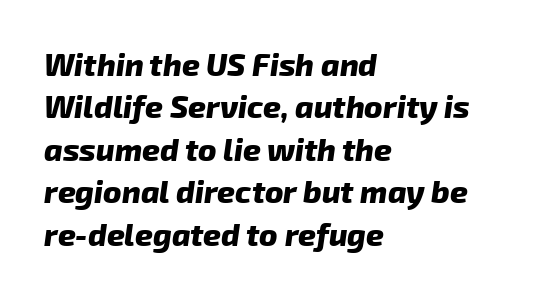
Q: Is the text bold? A: Yes.
Q: Is the typeface a serif or a sans-serif typeface? A: Sans-serif.
Q: Is the text underlined? A: No.
Q: How is the paragraph aligned? A: Left-aligned.
Q: Is the spacing between letters normal or unusually wide? A: Normal.
Q: Is the spacing between lines tight, normal or loose? A: Normal.
Q: Width (condensed, normal, or wide)? A: Normal.
Q: Stroke contrast? A: Low.
Q: x-height? A: Medium.
Q: Monospaced? A: No.
